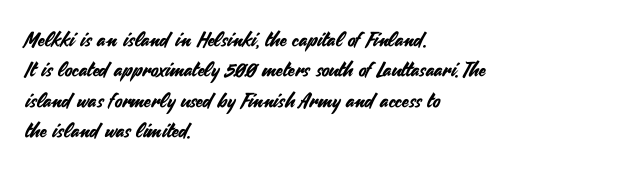
{"underline": "no", "align": "left", "line_spacing": "normal", "line_spacing_ratio": 1.52, "letter_spacing": "normal", "letter_spacing_em": 0.0, "glyph_px": 20}
